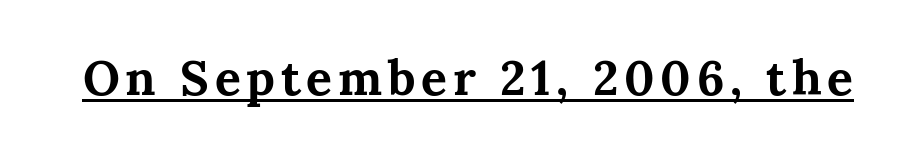
{"serif": "yes", "italic": "no", "bold": "yes", "weight": "bold", "width": "normal", "stroke_contrast": "medium", "x_height": "medium", "monospaced": "no", "underline": "yes", "glyph_px": 48}
